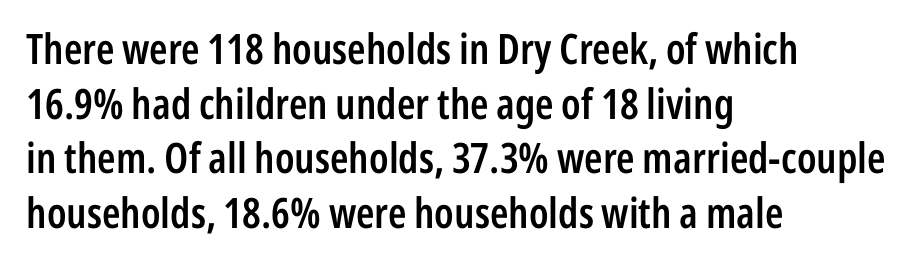
Bare-footed words on every line. Check where the strokes stop: nothing finishes them off — pure sans. Stems and bowls a touch heavier than normal — semibold. Horizontal alignment here is leftward, the default for most running prose. Style check: upright.
